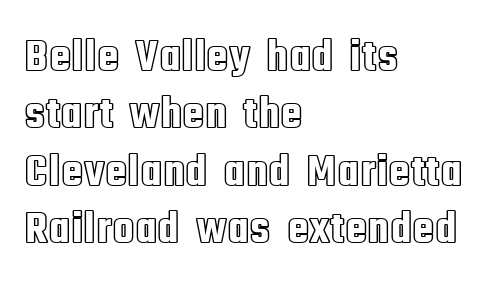
Q: Is the text italic (slanted)? A: No, it is upright.
Q: Is the text underlined? A: No.
Q: How is the paragraph aligned? A: Left-aligned.
Q: Is the spacing between letters normal or unusually wide? A: Normal.
Q: Is the spacing between lines tight, normal or loose? A: Normal.
Q: Width (condensed, normal, or wide)? A: Condensed.
Q: x-height? A: Large.
Q: Monospaced? A: No.
